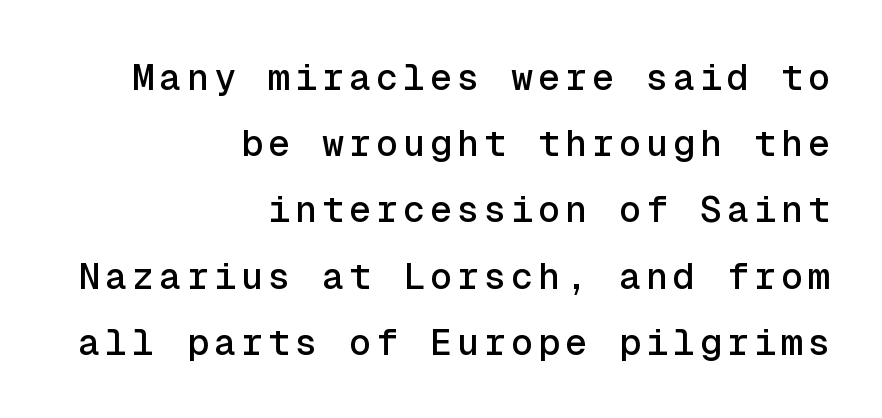
{"serif": "no", "italic": "no", "width": "normal", "x_height": "medium", "monospaced": "yes", "underline": "no", "align": "right", "line_spacing_ratio": 1.79, "glyph_px": 37}
